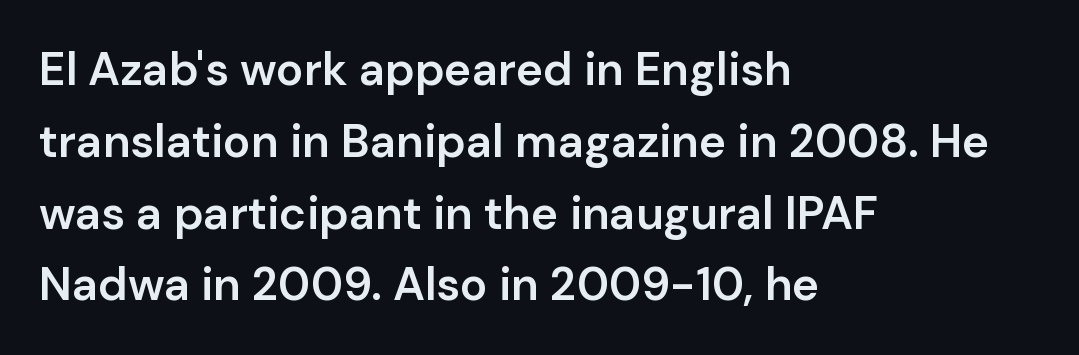
{"serif": "no", "italic": "no", "bold": "semi", "weight": "semibold", "width": "normal", "stroke_contrast": "low", "x_height": "medium", "monospaced": "no", "underline": "no", "align": "left", "line_spacing": "normal", "line_spacing_ratio": 1.56, "letter_spacing": "normal", "letter_spacing_em": 0.0, "glyph_px": 46}
